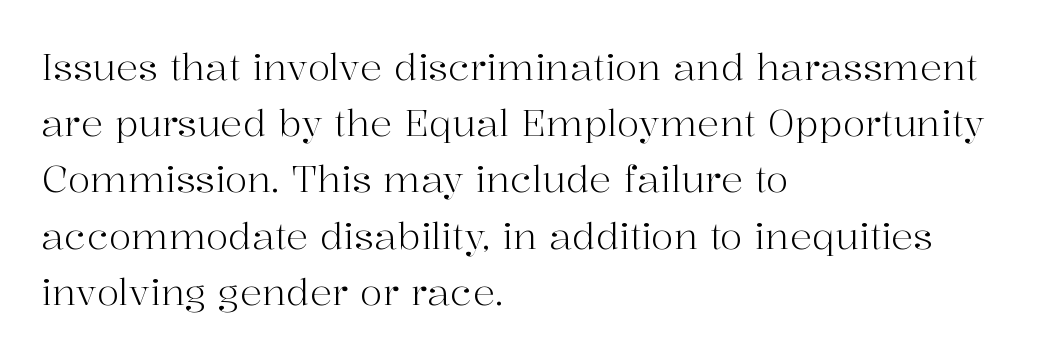
Standard letterfit; no display-style spreading of the glyphs. The letters advance in unequal steps, a hallmark of proportional type. Evenly set lines give the paragraph a standard silhouette. Summary of weight: not heavy and not bold.
